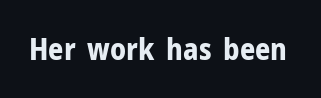
The specimen reads as upright at a glance. In terms of letterform style, serifs are entirely absent. What stands out about the letter spacing? Nothing — it is the standard amount. Chunky letters — that's bold for sure. Proportional: the letters do not fall into vertical columns. Check under the words: just untouched page.
